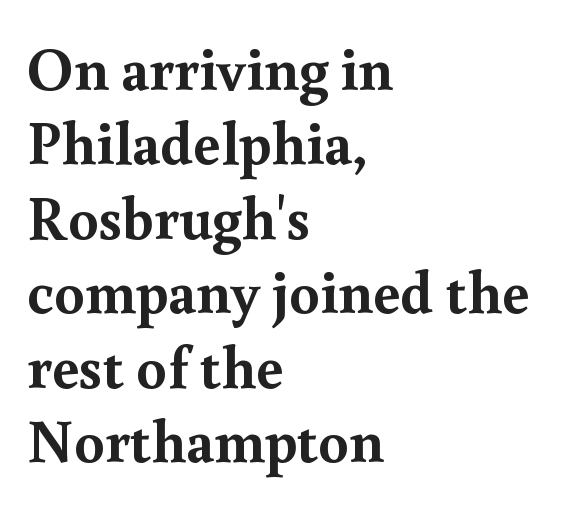
Q: Is the text bold? A: Yes.
Q: Is the text italic (slanted)? A: No, it is upright.
Q: Is the typeface a serif or a sans-serif typeface? A: Serif.
Q: Is the text underlined? A: No.
Q: How is the paragraph aligned? A: Left-aligned.
Q: Is the spacing between letters normal or unusually wide? A: Normal.
Q: Width (condensed, normal, or wide)? A: Normal.
Q: x-height? A: Small.
Q: Monospaced? A: No.
